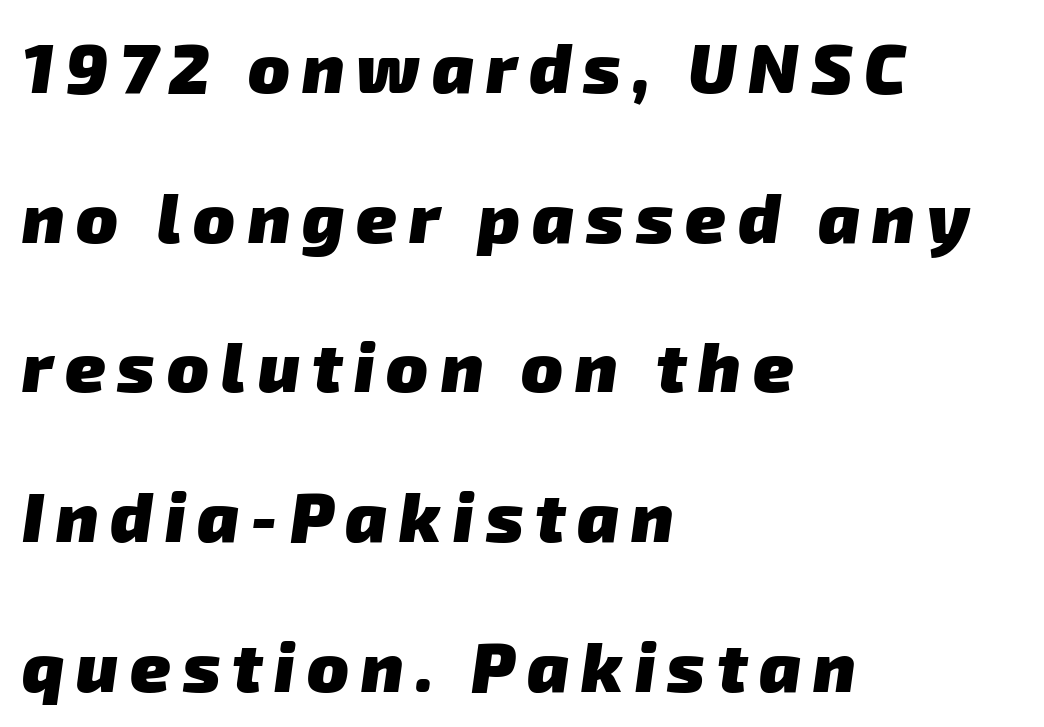
Q: Is the text bold? A: Yes.
Q: Is the typeface a serif or a sans-serif typeface? A: Sans-serif.
Q: Is the text underlined? A: No.
Q: How is the paragraph aligned? A: Left-aligned.
Q: Is the spacing between lines tight, normal or loose? A: Loose.
Q: Width (condensed, normal, or wide)? A: Normal.
Q: Stroke contrast? A: Low.
Q: x-height? A: Medium.
Q: Monospaced? A: No.
